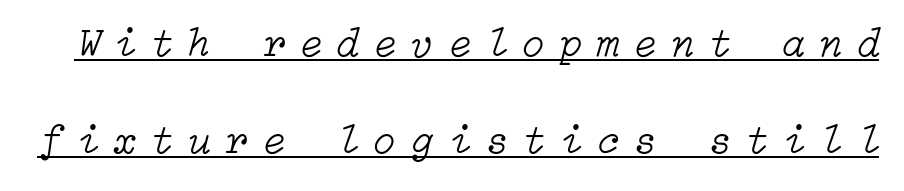
The image shows 41 px light type, italic (leaning right); set loose line spacing (2.36x), unusually wide letter spacing (+0.36 em), underlined; low stroke contrast and a medium x-height.
